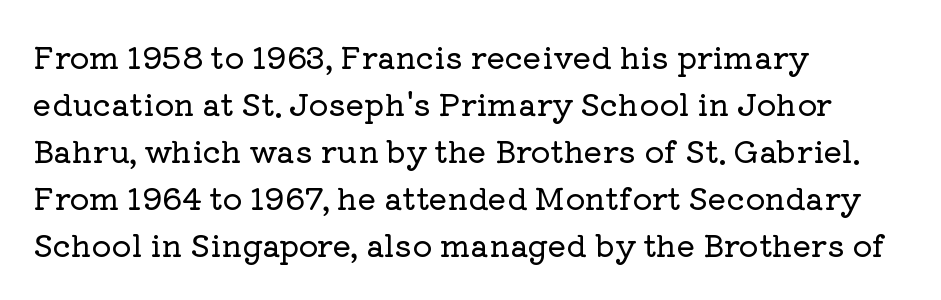
The image shows 31 px serif type, upright; set left-aligned, normal line spacing (1.52x), normal letter spacing, not underlined; low stroke contrast and a medium x-height.
